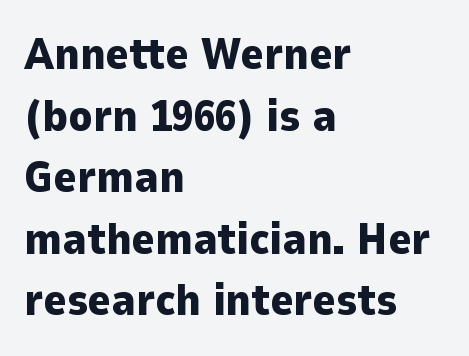
Q: Is the text bold? A: Yes.
Q: Is the text italic (slanted)? A: No, it is upright.
Q: Is the typeface a serif or a sans-serif typeface? A: Sans-serif.
Q: Is the text underlined? A: No.
Q: How is the paragraph aligned? A: Left-aligned.
Q: Is the spacing between letters normal or unusually wide? A: Normal.
Q: Is the spacing between lines tight, normal or loose? A: Normal.
Q: Width (condensed, normal, or wide)? A: Normal.
Q: Stroke contrast? A: Low.
Q: x-height? A: Medium.
Q: Monospaced? A: No.
